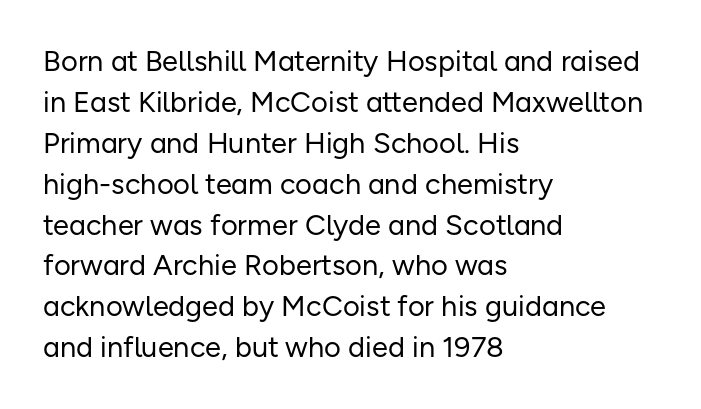
Stroke mass is kept to a normal reading level or below. Summary of vertical rhythm: regular, with standard interline spacing. The letterforms sit shoulder to shoulder at normal distance. Do the characters align in a grid? No, the font is proportional. Unlike a traditional serif, this face leaves its strokes unadorned. Italic? Not at all — the glyphs are vertical.
